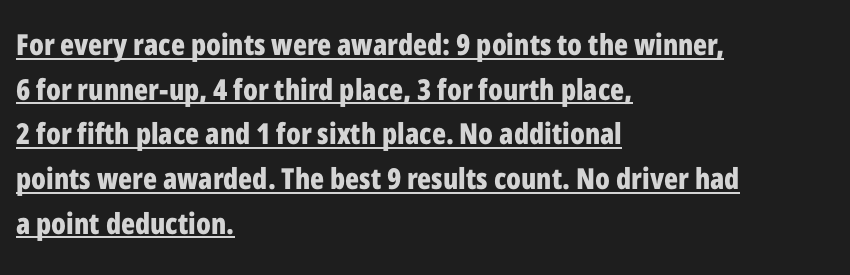
The image shows 29 px bold, condensed sans-serif type, upright; set left-aligned, normal line spacing (1.54x), normal letter spacing, underlined; low stroke contrast and a medium x-height.
